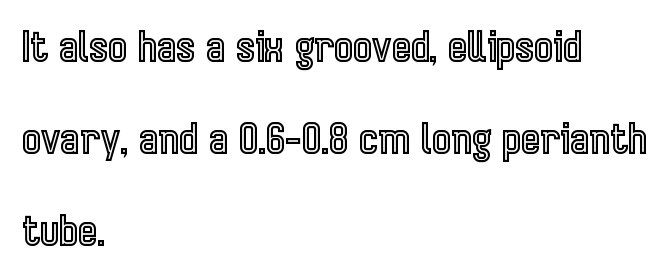
The image shows 41 px condensed type, upright; set left-aligned, loose line spacing (2.25x), normal letter spacing, not underlined; a medium x-height.
